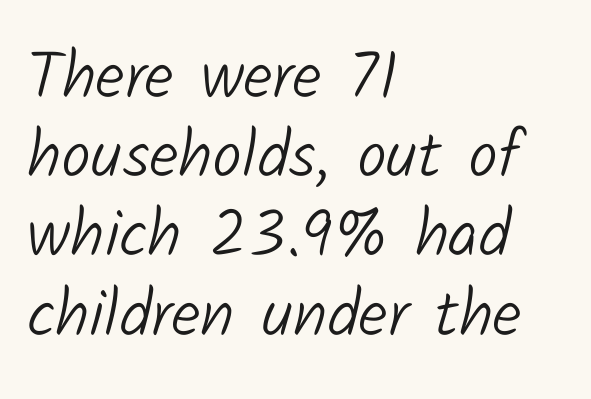
The image shows 66 px light sans-serif type; set left-aligned, line spacing 1.2x, normal letter spacing, not underlined; low stroke contrast and a medium x-height.
